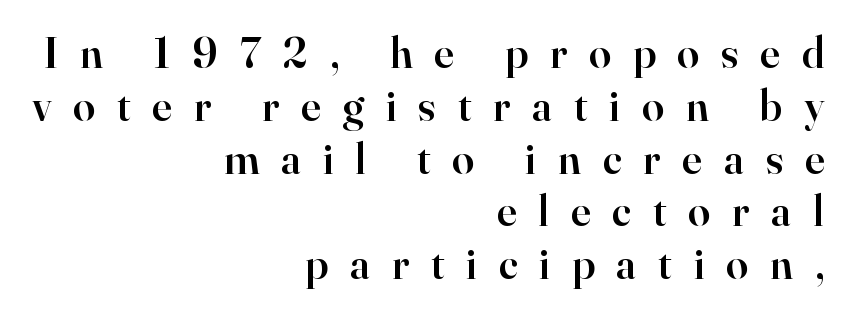
Q: Is the text bold? A: Semi-bold.
Q: Is the text italic (slanted)? A: No, it is upright.
Q: Is the typeface a serif or a sans-serif typeface? A: Serif.
Q: Is the text underlined? A: No.
Q: How is the paragraph aligned? A: Right-aligned.
Q: Is the spacing between letters normal or unusually wide? A: Unusually wide.
Q: Width (condensed, normal, or wide)? A: Normal.
Q: Stroke contrast? A: High.
Q: x-height? A: Small.
Q: Monospaced? A: No.
